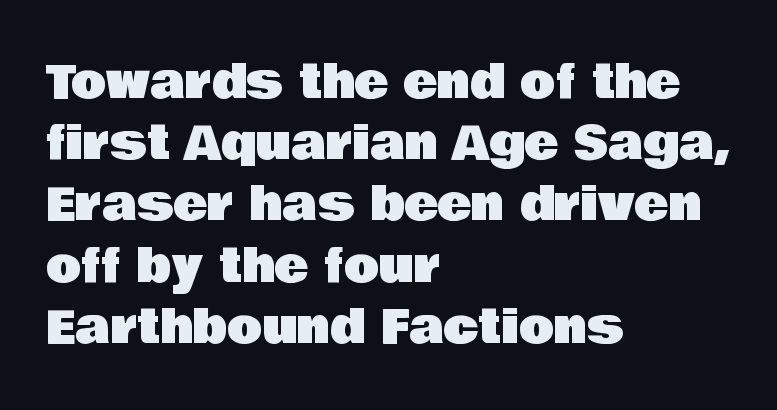
{"serif": "no", "italic": "no", "width": "normal", "stroke_contrast": "low", "x_height": "large", "monospaced": "no", "underline": "no", "align": "left", "line_spacing": "normal", "line_spacing_ratio": 1.33, "letter_spacing": "normal", "letter_spacing_em": 0.0, "glyph_px": 46}
